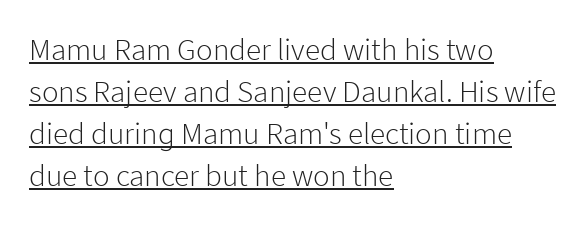
Q: Is the text bold? A: No.
Q: Is the text italic (slanted)? A: No, it is upright.
Q: Is the typeface a serif or a sans-serif typeface? A: Sans-serif.
Q: Is the text underlined? A: Yes.
Q: How is the paragraph aligned? A: Left-aligned.
Q: Is the spacing between letters normal or unusually wide? A: Normal.
Q: Is the spacing between lines tight, normal or loose? A: Normal.
Q: Width (condensed, normal, or wide)? A: Normal.
Q: Stroke contrast? A: Low.
Q: x-height? A: Medium.
Q: Monospaced? A: No.
